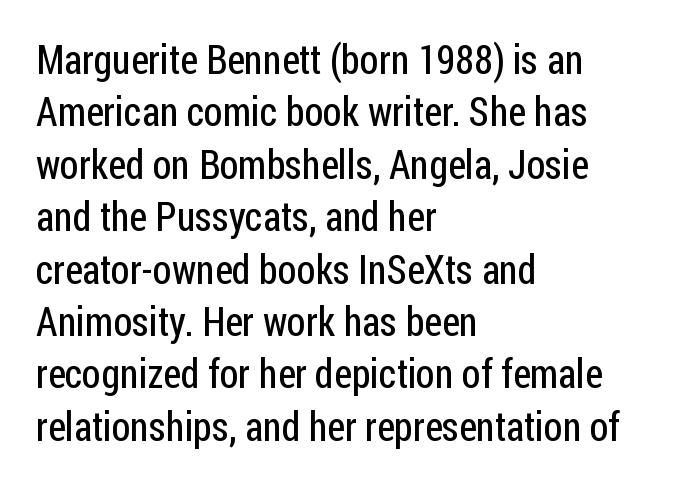
Every character sits straight up, as roman type does. Plain, unruled lines of type. Caption: face not bold, strokes unweighted. Each new line begins a customary step beneath the previous one.
